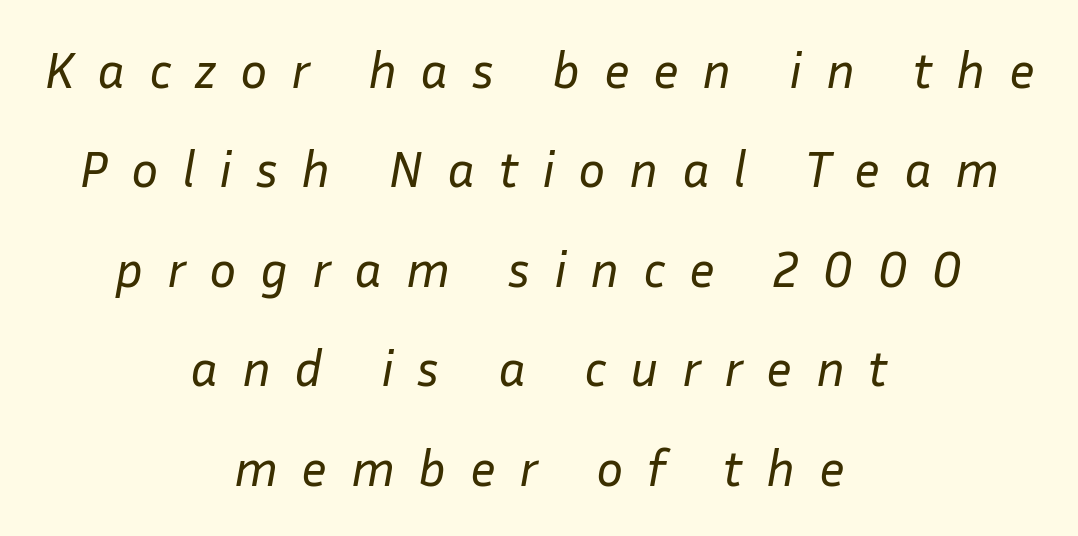
The strip under each line holds only bare page. Style check: oblique. Widely set lines give the paragraph a tall, airy silhouette. Think of a printed novel: that variable character pitch is what you see here.
